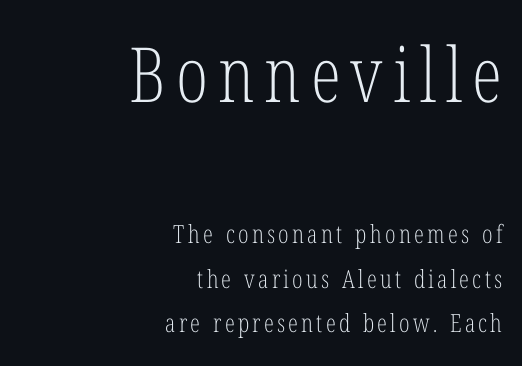
{"serif": "yes", "italic": "no", "bold": "no", "weight": "light", "width": "condensed", "stroke_contrast": "low", "x_height": "medium", "monospaced": "no", "underline": "no", "align": "right", "line_spacing_ratio": 1.78, "larger_block": "first", "size_ratio": 3.04, "glyph_px": 76}
